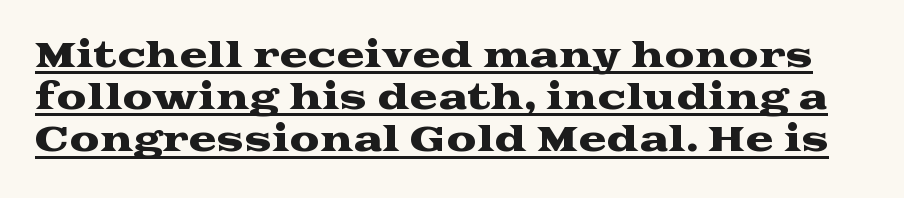
Q: Is the text italic (slanted)? A: No, it is upright.
Q: Is the typeface a serif or a sans-serif typeface? A: Serif.
Q: Is the text underlined? A: Yes.
Q: Is the spacing between letters normal or unusually wide? A: Normal.
Q: Width (condensed, normal, or wide)? A: Wide.
Q: Stroke contrast? A: Medium.
Q: x-height? A: Medium.
Q: Monospaced? A: No.
